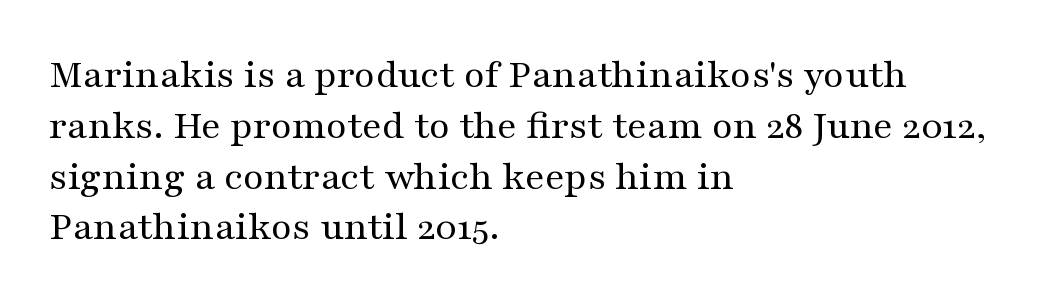
In terms of letterform style, serifs are clearly present. The font's upright variant was chosen for this text. The face looks like a standard text weight, possibly lighter. Is the block centered? No — it sits flush against the left margin. Students, note that the glyphs here touch the page at normal intervals.
